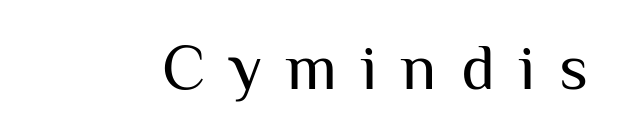
Is this a fixed-width face? No — the glyphs have proportional, varying widths. Decoration check: the copy has no underline. These lines are composed in type without serifs. Unlike italic type, these characters show no tilt at all. The strokes carry an ordinary text weight at most.
